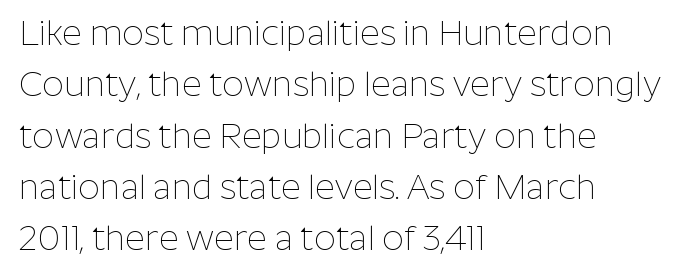
{"serif": "no", "italic": "no", "bold": "no", "weight": "thin", "width": "normal", "stroke_contrast": "low", "x_height": "medium", "monospaced": "no", "underline": "no", "align": "left", "line_spacing": "normal", "line_spacing_ratio": 1.51, "letter_spacing": "normal", "letter_spacing_em": 0.0, "glyph_px": 34}
